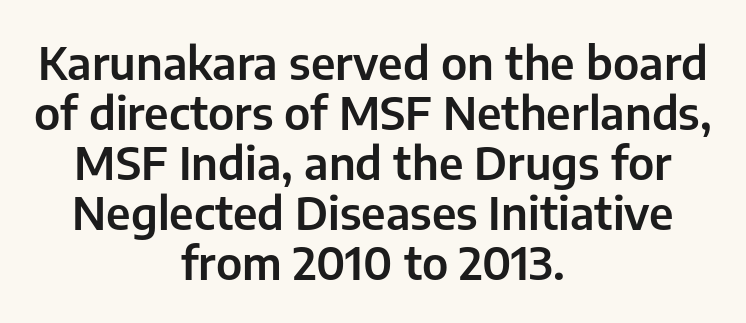
The image shows 45 px sans-serif type, upright; set centered, tight line spacing (1.11x), normal letter spacing, not underlined; low stroke contrast and a medium x-height.
